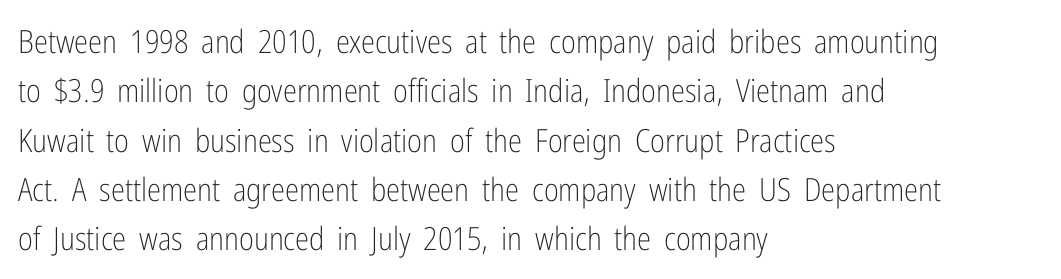
{"serif": "no", "italic": "no", "bold": "no", "weight": "light", "width": "condensed", "stroke_contrast": "low", "x_height": "medium", "monospaced": "no", "underline": "no", "align": "left", "line_spacing": "normal", "line_spacing_ratio": 1.54, "letter_spacing": "normal", "letter_spacing_em": 0.0, "glyph_px": 32}
